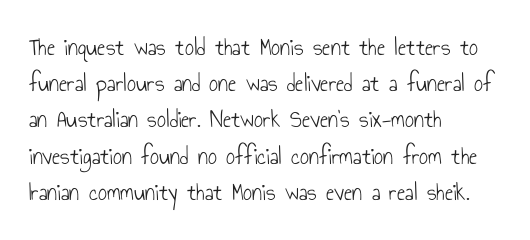
The image shows 25 px text type, upright; set left-aligned, normal line spacing (1.45x), normal letter spacing, not underlined.
